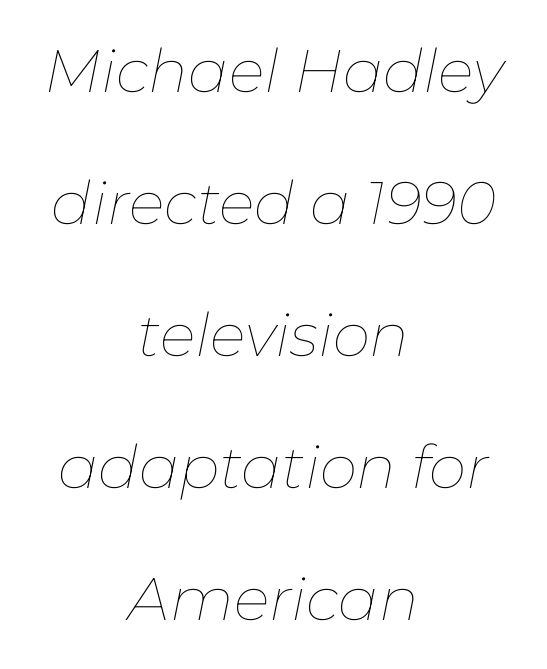
Q: Is the text bold? A: No.
Q: Is the text italic (slanted)? A: Yes, it leans right by about 11 degrees.
Q: Is the text underlined? A: No.
Q: How is the paragraph aligned? A: Centered.
Q: Is the spacing between letters normal or unusually wide? A: Normal.
Q: Is the spacing between lines tight, normal or loose? A: Loose.
Q: Width (condensed, normal, or wide)? A: Normal.
Q: Stroke contrast? A: Low.
Q: x-height? A: Medium.
Q: Monospaced? A: No.
